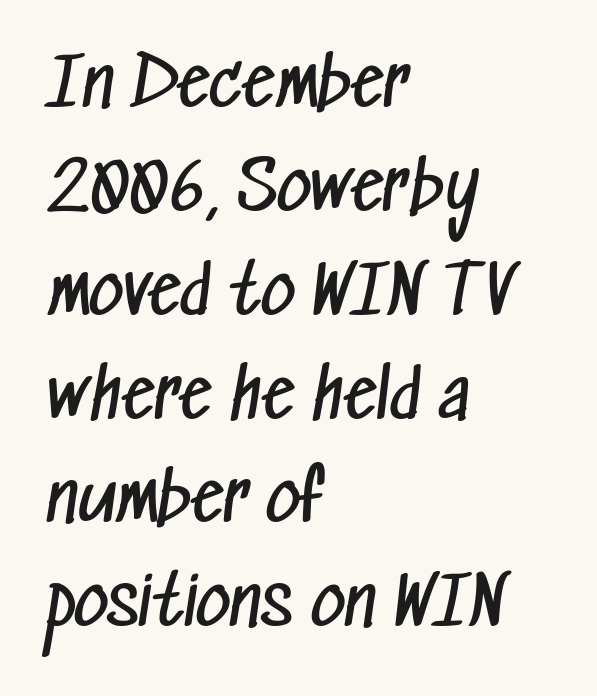
Short and long lines alike share a common starting point at left. Each word holds together tightly as a unit, with standard inter-letter gaps. Ink coverage per letter is moderate at most. Notice how descenders clear the ascenders below comfortably — that's standard leading. Do the characters align in a grid? No, the font is proportional.
